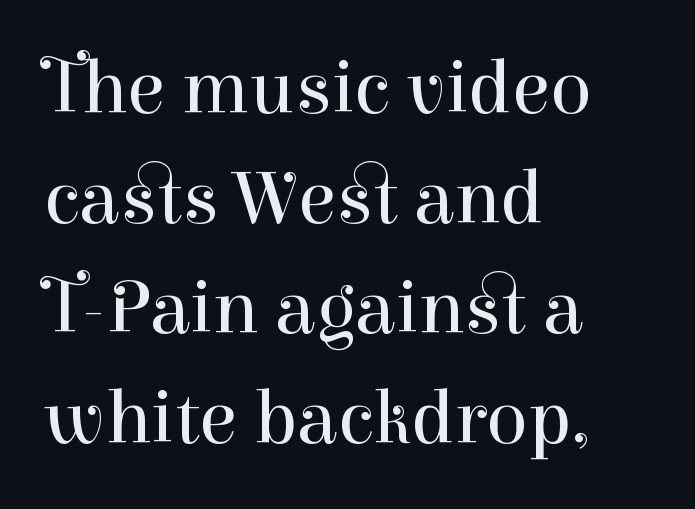
{"serif": "yes", "italic": "no", "bold": "no", "weight": "regular", "width": "normal", "stroke_contrast": "high", "x_height": "medium", "monospaced": "no", "underline": "no", "align": "left", "line_spacing": "normal", "line_spacing_ratio": 1.43, "letter_spacing": "normal", "letter_spacing_em": 0.0, "glyph_px": 77}
